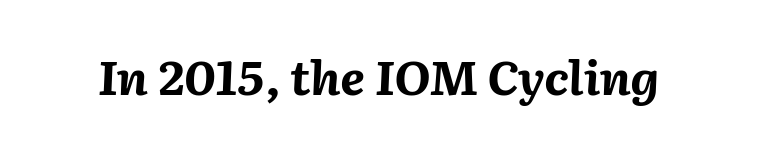
The image shows 48 px bold type, italic (leaning right); set normal letter spacing, not underlined; medium stroke contrast and a medium x-height.
